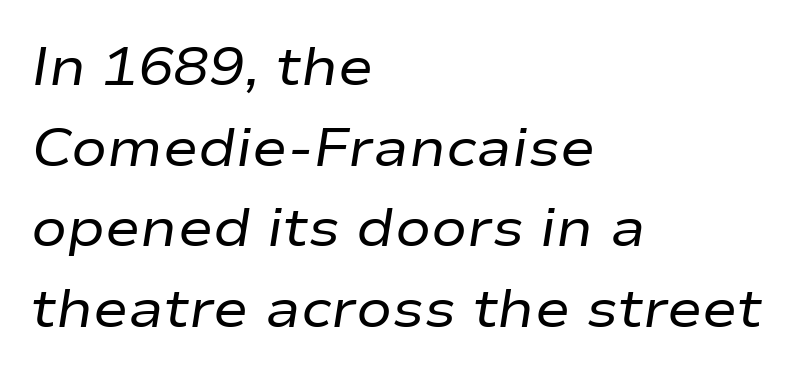
Q: Is the text bold? A: No.
Q: Is the text italic (slanted)? A: Yes, it leans right by about 9 degrees.
Q: Is the text underlined? A: No.
Q: How is the paragraph aligned? A: Left-aligned.
Q: Is the spacing between letters normal or unusually wide? A: Normal.
Q: Is the spacing between lines tight, normal or loose? A: Normal.
Q: Width (condensed, normal, or wide)? A: Wide.
Q: Stroke contrast? A: Low.
Q: x-height? A: Medium.
Q: Monospaced? A: No.
